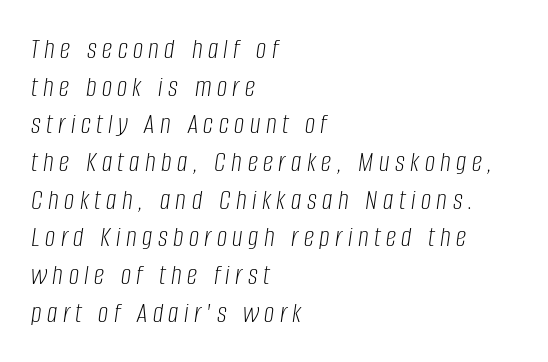
The text carries the slant typical of an italic or oblique font. Do the characters align in a grid? No, the font is proportional. Leading matches the norm, producing a regular column. The gap between lines stays unmarked. The ragged edge is on the right, which tells us the setting is flush left. Letters have the restrained weight of plain body copy at most.
